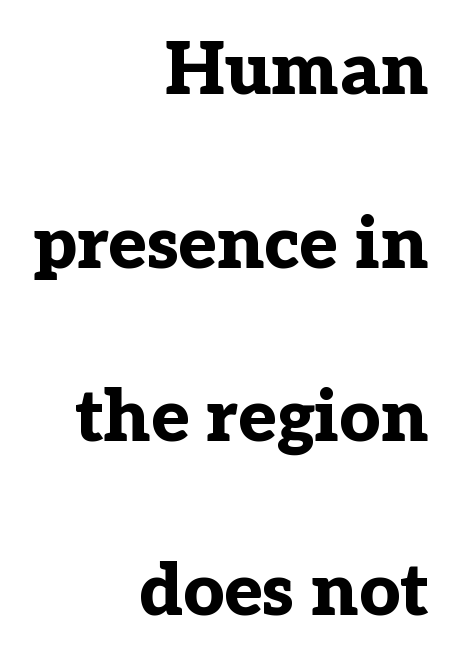
The image shows 72 px bold serif type, upright; set right-aligned, loose line spacing (2.41x), normal letter spacing, not underlined; low stroke contrast and a medium x-height.
